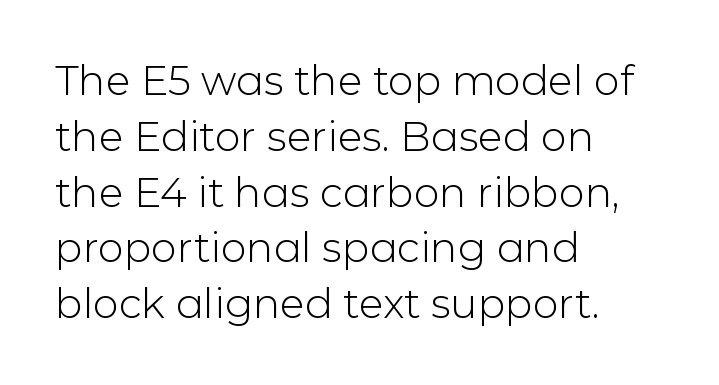
The passage shown is typed in a proportional face where columns would drift. Vertical strokes here are truly vertical. Nothing sits at the stroke ends, so this counts as sans-serif. Baseline-to-baseline distance is the conventional proportion of letter height. Any mark beneath the type? The region is blank. No heavy texture on the line: the type isn't bold.
